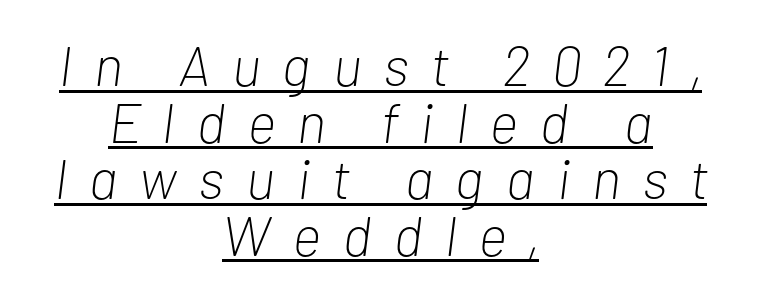
The image shows 56 px light, condensed type, italic (leaning right); set centered, tight line spacing (1.01x), unusually wide letter spacing (+0.4 em), underlined; low stroke contrast and a medium x-height.
